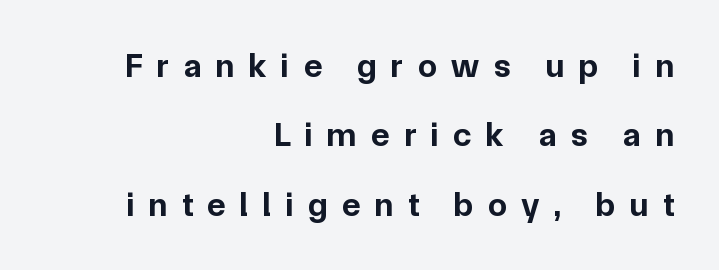
A typesetter would label this face a sans. The passage shown has open, widely tracked lettering throughout. Set as a true bold cut, around the 700 mark. Think of a printed novel: that variable character pitch is what you see here.
